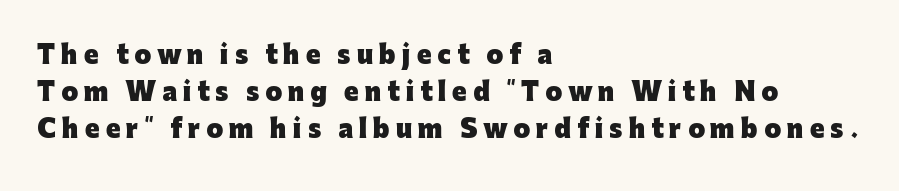
{"italic": "no", "bold": "yes", "underline": "no", "align": "left", "line_spacing": "normal", "line_spacing_ratio": 1.55, "letter_spacing": "wide", "letter_spacing_em": 0.25, "glyph_px": 24}
